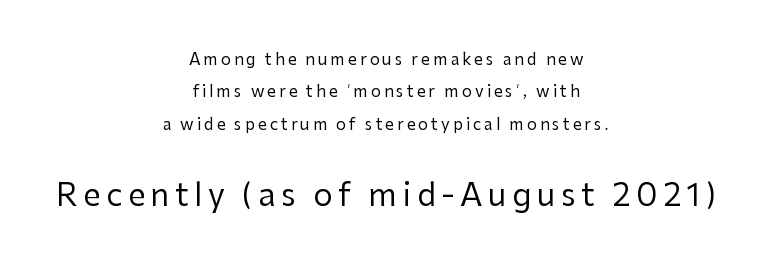
{"serif": "no", "italic": "no", "bold": "no", "weight": "regular", "width": "normal", "stroke_contrast": "low", "x_height": "medium", "monospaced": "no", "underline": "no", "align": "center", "line_spacing": "loose", "line_spacing_ratio": 2.02, "larger_block": "second", "size_ratio": 1.94, "glyph_px": 31}
